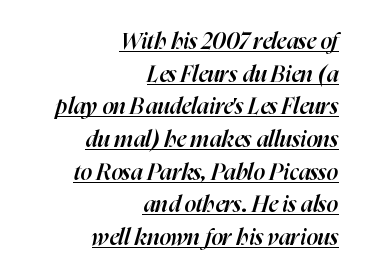
The image shows 23 px text type, italic (leaning right); set right-aligned, normal line spacing (1.42x), normal letter spacing, underlined.
